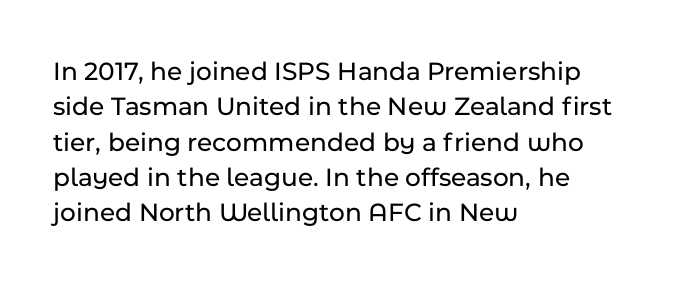
Q: Is the text italic (slanted)? A: No, it is upright.
Q: Is the text underlined? A: No.
Q: How is the paragraph aligned? A: Left-aligned.
Q: Is the spacing between letters normal or unusually wide? A: Normal.
Q: Is the spacing between lines tight, normal or loose? A: Normal.
